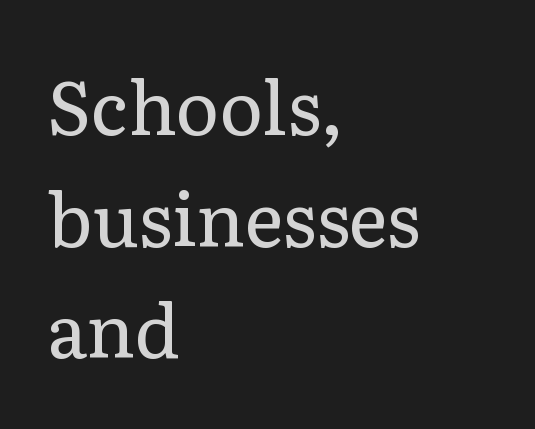
The text was rendered using a seriffed face with decorative stroke endings. Lines of text with bare space underneath. If you drew a line through each stem, it would be perfectly vertical. What's the leading like? Ordinary, nothing unusual.
